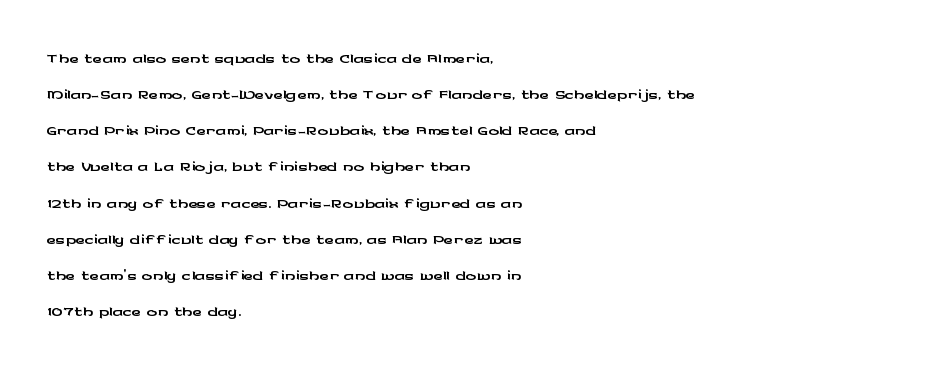
{"italic": "no", "underline": "no", "align": "left", "line_spacing": "normal", "line_spacing_ratio": 1.39, "letter_spacing": "normal", "letter_spacing_em": 0.0, "glyph_px": 26}
